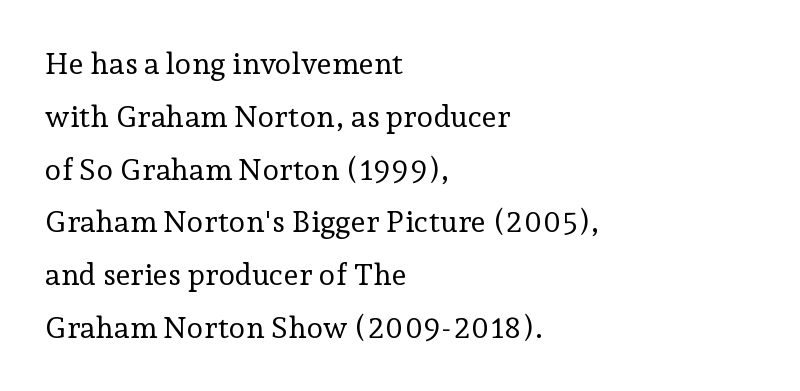
The image shows 30 px regular-weight serif type, upright; set left-aligned, line spacing 1.76x, normal letter spacing, not underlined; low stroke contrast and a medium x-height.
